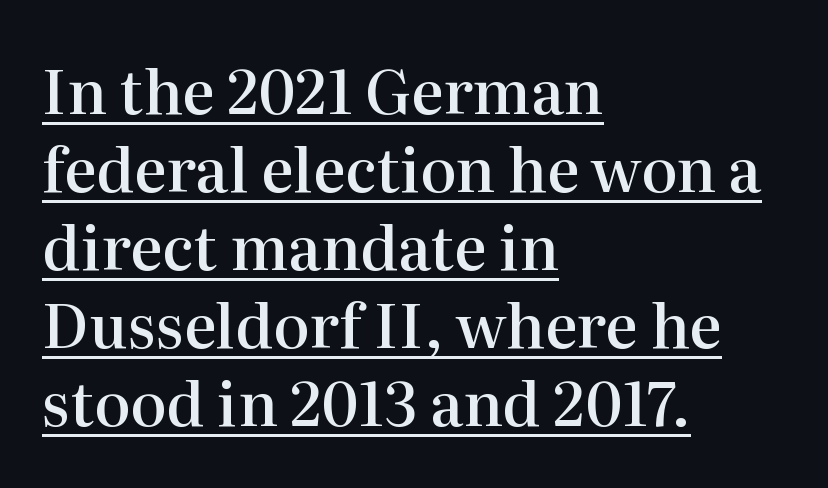
The image shows 61 px semibold serif type, upright; set left-aligned, normal line spacing (1.28x), normal letter spacing, underlined; high stroke contrast and a medium x-height.
